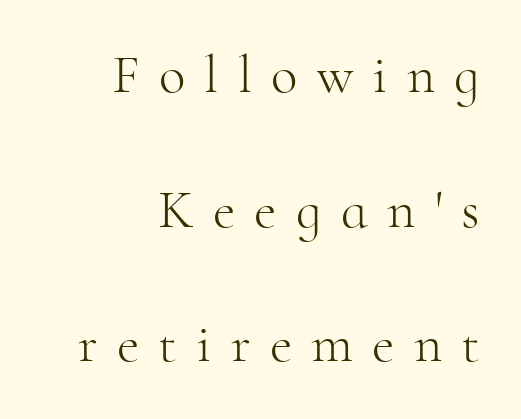
Q: Is the text bold? A: No.
Q: Is the text italic (slanted)? A: No, it is upright.
Q: Is the typeface a serif or a sans-serif typeface? A: Serif.
Q: Is the text underlined? A: No.
Q: How is the paragraph aligned? A: Right-aligned.
Q: Is the spacing between letters normal or unusually wide? A: Unusually wide.
Q: Is the spacing between lines tight, normal or loose? A: Loose.
Q: Width (condensed, normal, or wide)? A: Normal.
Q: Stroke contrast? A: High.
Q: x-height? A: Small.
Q: Monospaced? A: No.
